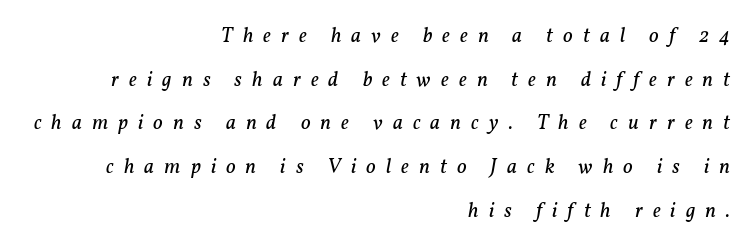
The image shows 21 px text type, italic (leaning right); set right-aligned, loose line spacing (2.08x), unusually wide letter spacing (+0.48 em), not underlined.
